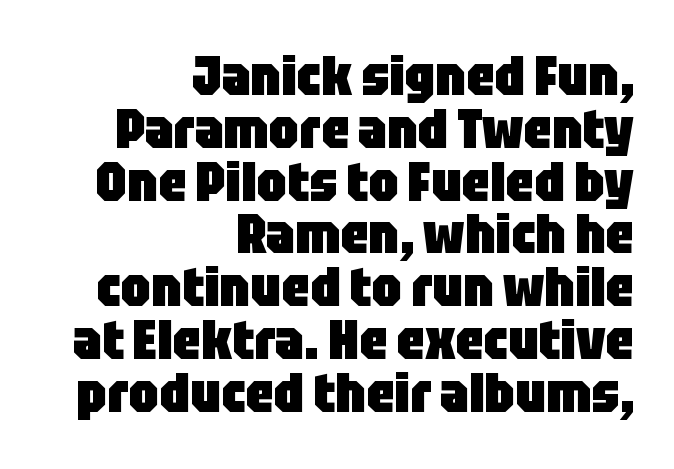
Here the designer chose a conventional face with non-uniform glyph widths. Are there feet on the stems? There aren't — it's a sans. These lines stack with their right ends in a neat column. Letter spacing: default.
